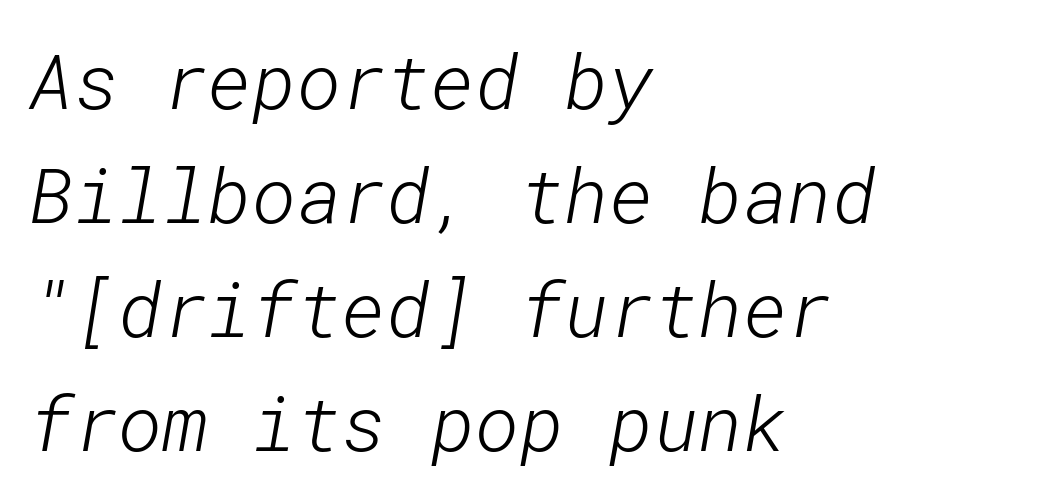
Q: Is the text bold? A: No.
Q: Is the typeface a serif or a sans-serif typeface? A: Sans-serif.
Q: Is the text underlined? A: No.
Q: How is the paragraph aligned? A: Left-aligned.
Q: Is the spacing between letters normal or unusually wide? A: Normal.
Q: Is the spacing between lines tight, normal or loose? A: Normal.
Q: Width (condensed, normal, or wide)? A: Normal.
Q: Stroke contrast? A: Low.
Q: x-height? A: Medium.
